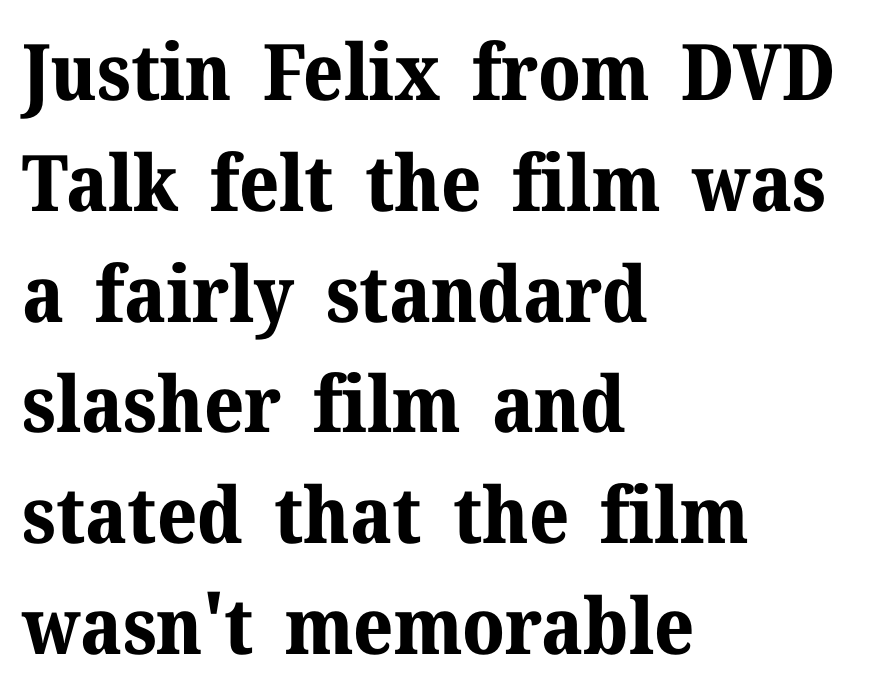
The image shows 78 px bold serif type, upright; set left-aligned, normal line spacing (1.42x), normal letter spacing, not underlined; medium stroke contrast and a medium x-height.
